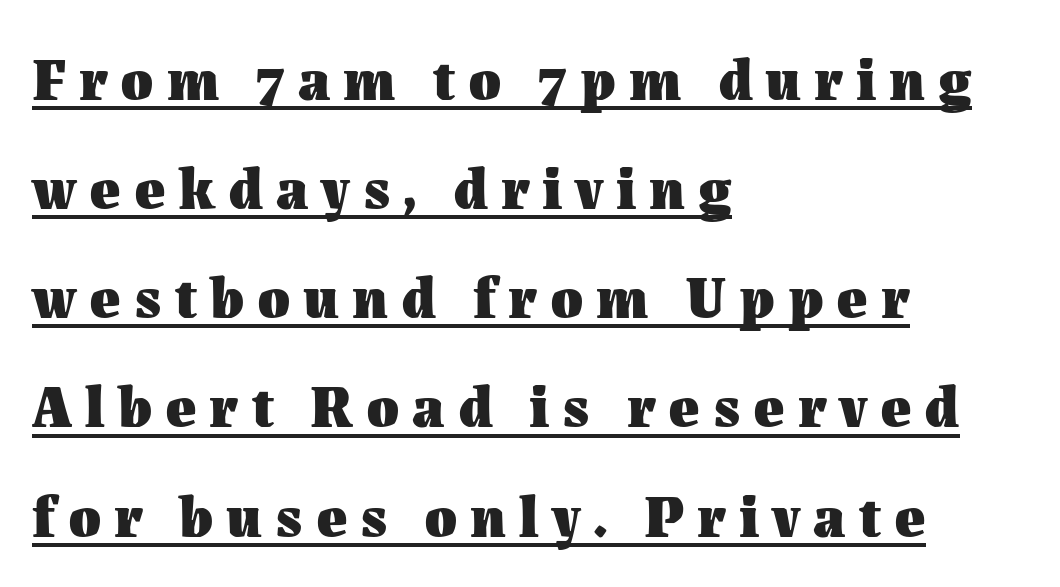
{"italic": "no", "bold": "yes", "weight": "heavy", "width": "normal", "stroke_contrast": "medium", "x_height": "medium", "monospaced": "no", "underline": "yes", "align": "left", "line_spacing_ratio": 1.85, "letter_spacing": "wide", "letter_spacing_em": 0.22, "glyph_px": 59}
